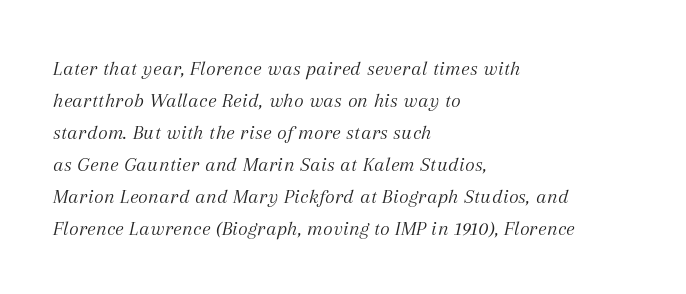
This is not heavy type; no bold has been used. A clean baseline with only descenders dipping below it. Notice how the stems are inclined rather than vertical — that's the hallmark of italics. Compared with a centered layout, this one pins lines to the left instead. The designer left line spacing at the default.
